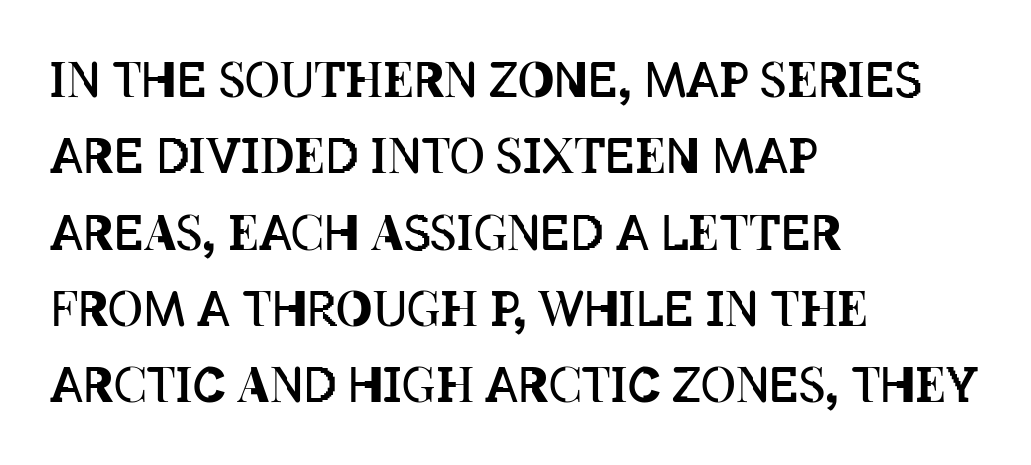
The image shows 48 px regular-weight, condensed type, upright; set left-aligned, normal line spacing (1.59x), normal letter spacing, not underlined; low stroke contrast and a large x-height.
